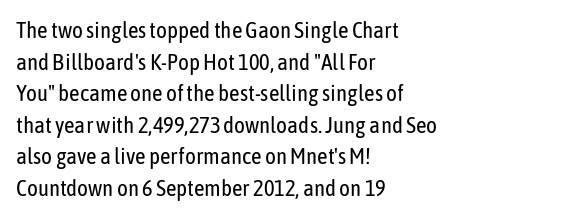
{"italic": "no", "bold": "no", "underline": "no", "align": "left", "line_spacing": "normal", "line_spacing_ratio": 1.37, "letter_spacing": "normal", "letter_spacing_em": 0.0, "glyph_px": 23}
